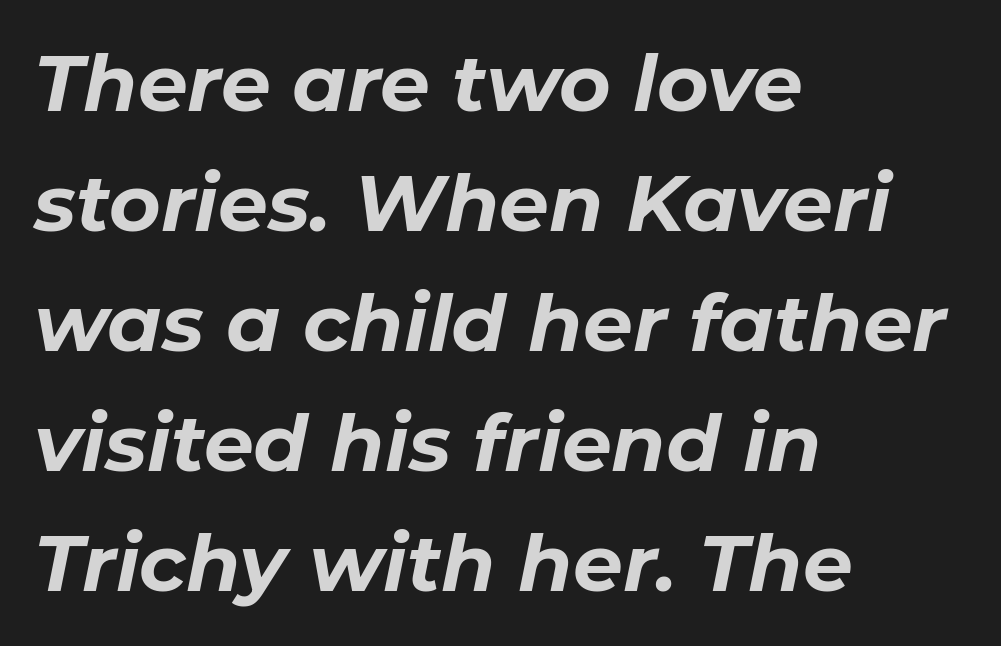
Tracking here is standard; glyphs follow each other at the usual distance. A student would call this left alignment; a typographer would say flush left, rag right. Does the lettering tilt? It does — this is italic. Quick note: interline space is typical. Decoration check: the copy has no underline.
